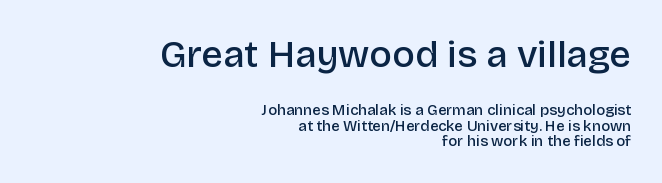
The image shows 38 px semibold sans-serif type, upright; set right-aligned, tight line spacing (1.04x), normal letter spacing, not underlined; the first (top) block is 2.53x larger; low stroke contrast and a large x-height.
